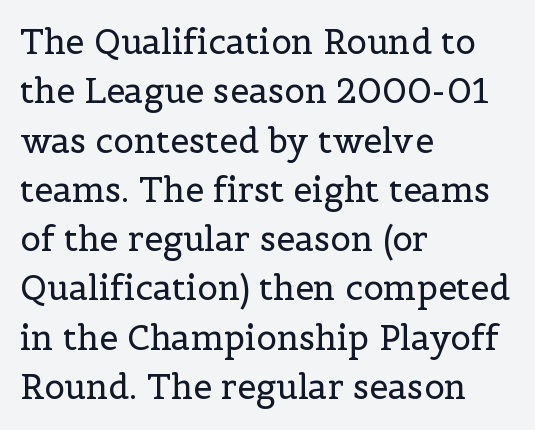
The image shows 34 px regular-weight serif type, upright; set left-aligned, normal line spacing (1.45x), normal letter spacing, not underlined; a medium x-height.
